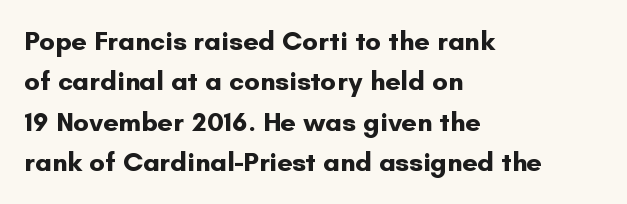
{"italic": "no", "bold": "yes", "underline": "no", "align": "left", "line_spacing": "normal", "line_spacing_ratio": 1.5, "letter_spacing": "normal", "letter_spacing_em": 0.0, "glyph_px": 27}
